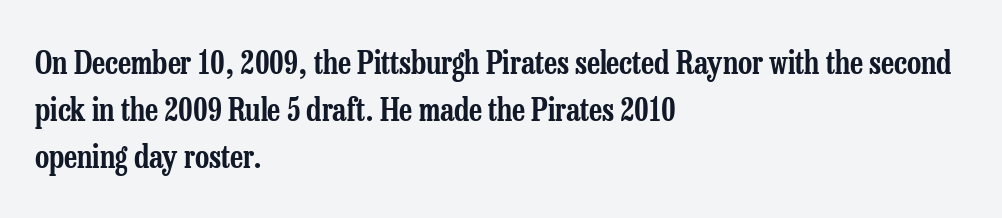
The image shows 31 px condensed serif type, upright; set left-aligned, normal line spacing (1.52x), normal letter spacing, not underlined; low stroke contrast and a medium x-height.
